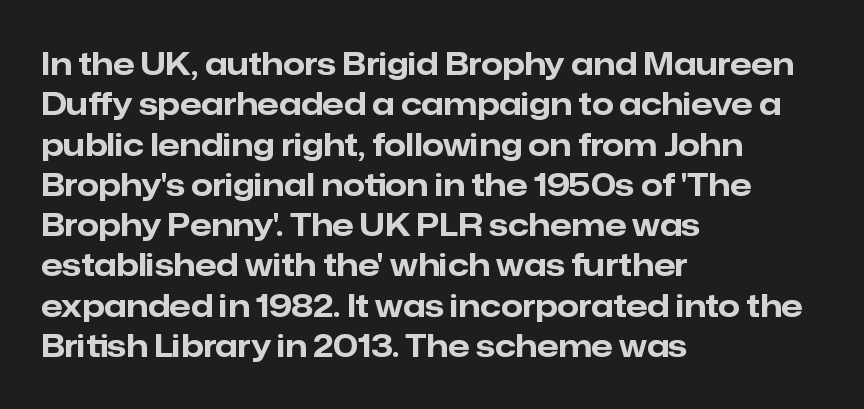
{"serif": "no", "italic": "no", "bold": "yes", "weight": "bold", "width": "normal", "stroke_contrast": "low", "x_height": "medium", "monospaced": "no", "underline": "no", "align": "left", "line_spacing": "normal", "line_spacing_ratio": 1.3, "letter_spacing": "normal", "letter_spacing_em": 0.0, "glyph_px": 31}
